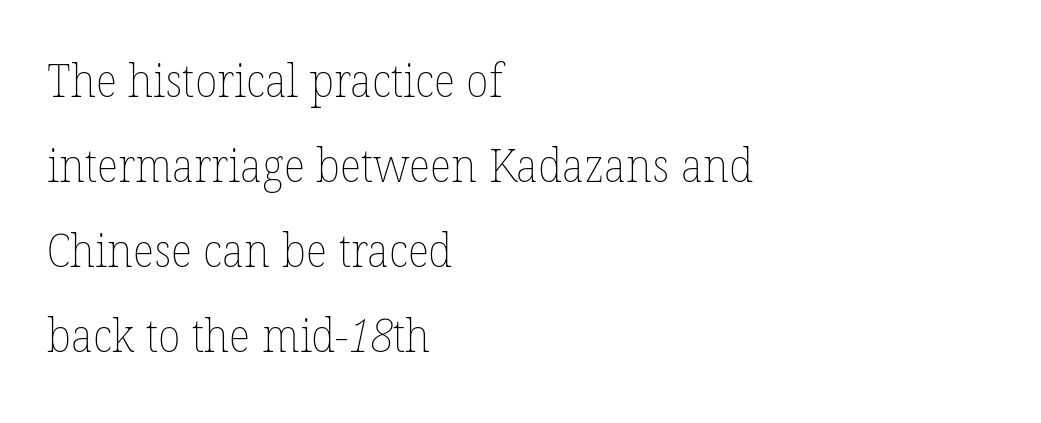
{"bold": "no", "weight": "thin", "width": "normal", "stroke_contrast": "low", "x_height": "medium", "monospaced": "no", "underline": "no", "align": "left", "line_spacing_ratio": 1.85, "letter_spacing": "normal", "letter_spacing_em": 0.0, "glyph_px": 46}
